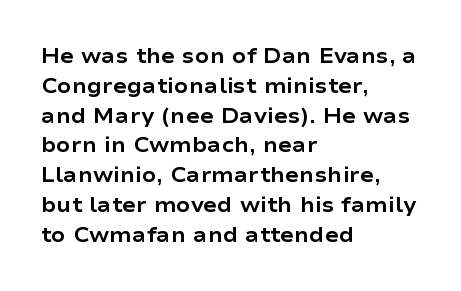
The image shows 21 px bold type, upright; set left-aligned, normal line spacing (1.42x), normal letter spacing, not underlined.
